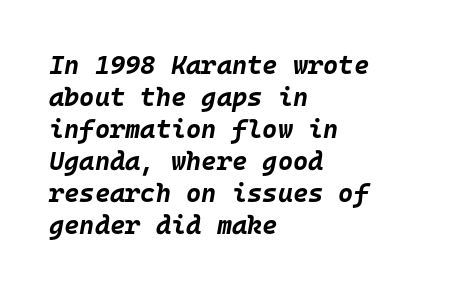
{"italic": "yes", "lean": "right", "slant_degrees": 10, "bold": "yes", "underline": "no", "align": "left", "line_spacing_ratio": 1.23, "letter_spacing": "normal", "letter_spacing_em": 0.0, "glyph_px": 26}
